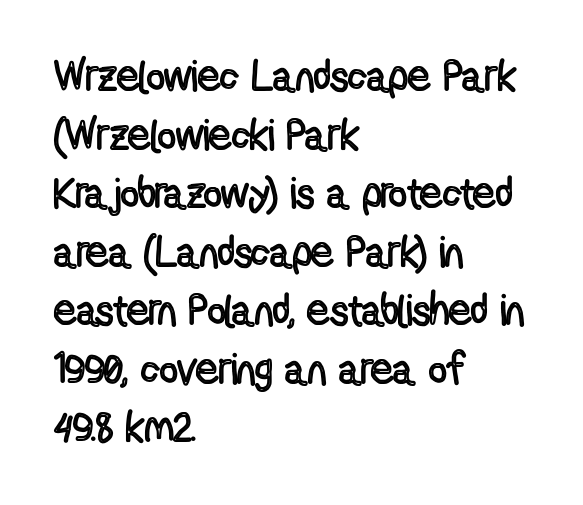
The image shows 44 px condensed type, upright; set left-aligned, normal line spacing (1.33x), normal letter spacing, not underlined; a medium x-height.
